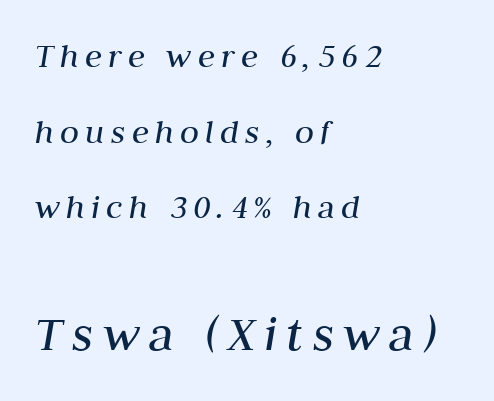
The image shows 52 px regular-weight type, italic (leaning right); set left-aligned, loose line spacing (2.16x), not underlined; the second (bottom) block is 1.49x larger; medium stroke contrast and a medium x-height.
